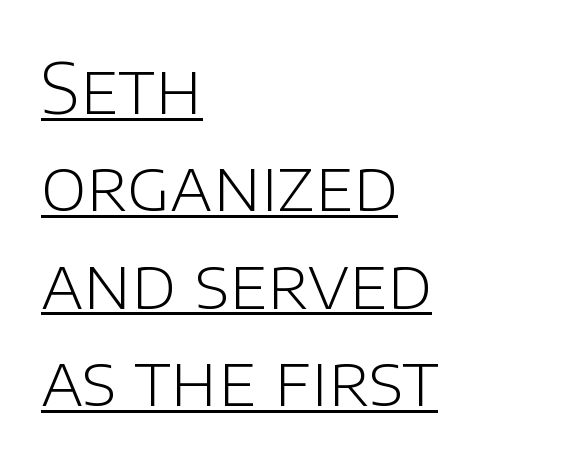
Teacher's note: observe the even left margin — that is flush-left alignment. A continuous stroke trails under the words, as in a hyperlink. No extra ink here — the face is not bold. Characters remain perfectly vertical along every line.
